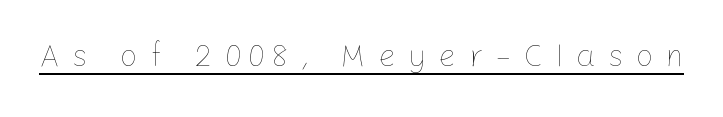
Style check: upright. Characters follow at a spacing far wider than the type designer built in. Compared with a typical body face, this is equally light or lighter still. The typesetter has applied underlining to the passage shown. Note the varied advance widths — an 'i' is clearly narrower than an 'm'.
